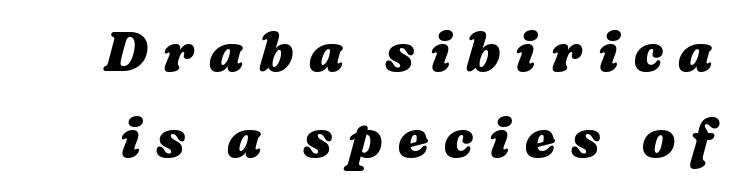
The image shows 55 px heavy, wide type; set normal line spacing (1.57x), unusually wide letter spacing (+0.28 em), not underlined; medium stroke contrast and a medium x-height.
